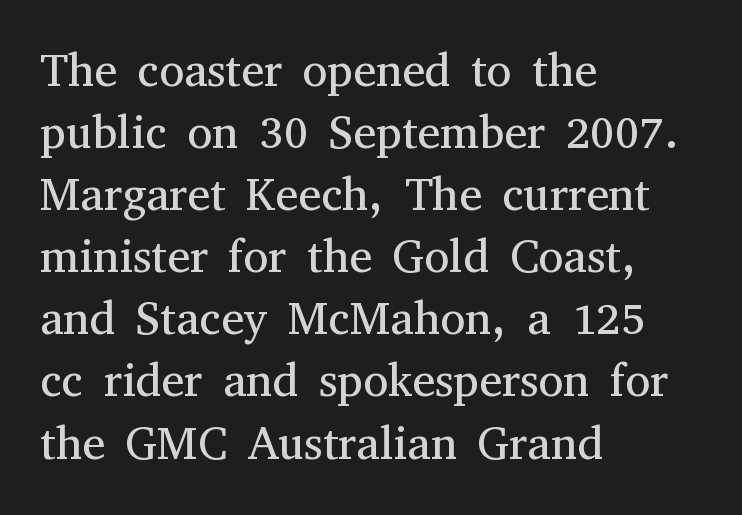
Caption: face not bold, strokes unweighted. Every row of glyphs begins at an identical x-position on the left. Is there any slant? The stems are plumb. Note the varied advance widths — an 'i' is clearly narrower than an 'm'.
